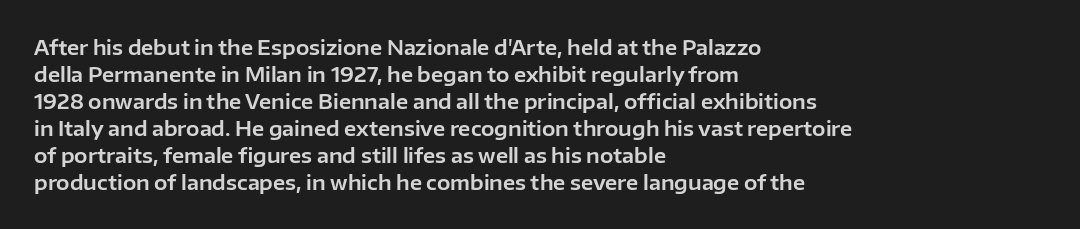
{"italic": "no", "underline": "no", "align": "left", "line_spacing": "normal", "line_spacing_ratio": 1.35, "letter_spacing": "normal", "letter_spacing_em": 0.0, "glyph_px": 20}
